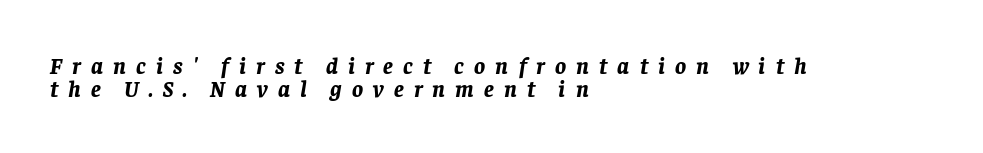
{"italic": "yes", "lean": "right", "slant_degrees": 8, "bold": "yes", "underline": "no", "align": "left", "line_spacing": "tight", "line_spacing_ratio": 1.02, "letter_spacing": "wide", "letter_spacing_em": 0.44, "glyph_px": 23}
